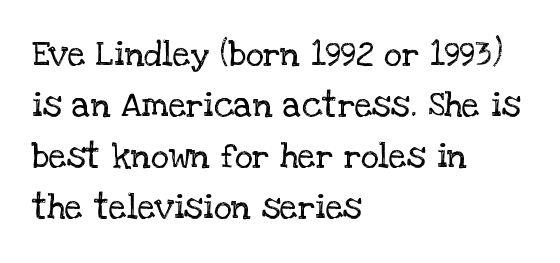
Q: Is the text bold? A: No.
Q: Is the text italic (slanted)? A: No, it is upright.
Q: Is the typeface a serif or a sans-serif typeface? A: Serif.
Q: Is the text underlined? A: No.
Q: How is the paragraph aligned? A: Left-aligned.
Q: Is the spacing between letters normal or unusually wide? A: Normal.
Q: Is the spacing between lines tight, normal or loose? A: Normal.
Q: Width (condensed, normal, or wide)? A: Normal.
Q: Stroke contrast? A: Low.
Q: x-height? A: Large.
Q: Monospaced? A: No.
